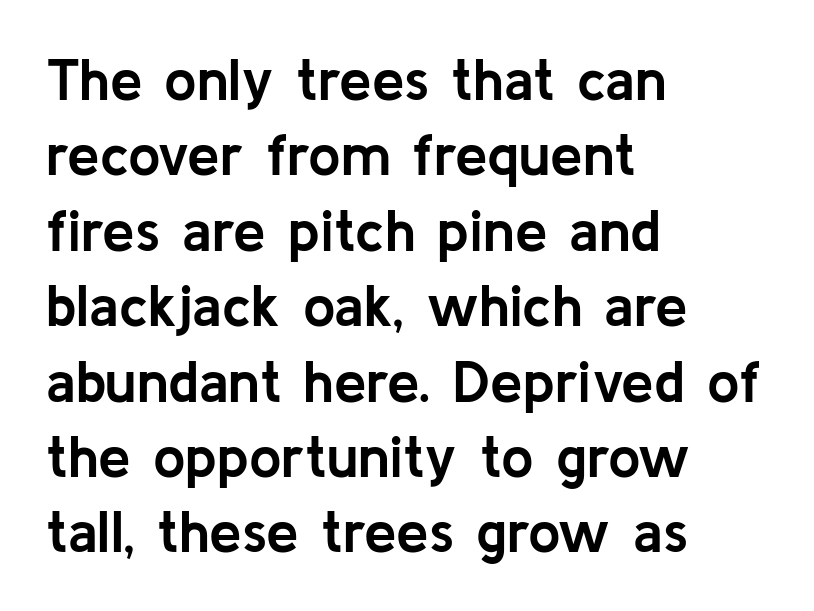
The image shows 58 px semibold sans-serif type, upright; set left-aligned, normal line spacing (1.3x), normal letter spacing, not underlined; low stroke contrast and a medium x-height.
